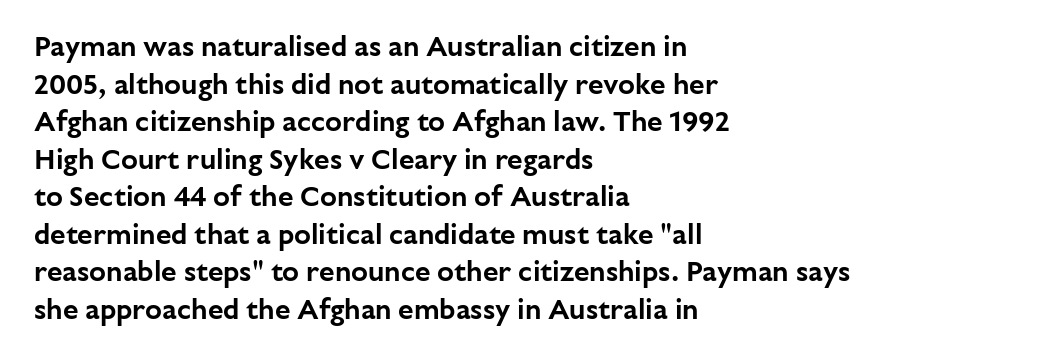
Is there much room between lines? A standard amount, neither cramped nor airy. The face used here is a sans, in the tradition of grotesques and geometrics. This sample uses plain, unmodified letter spacing. You can tell it's not italic because the verticals are truly vertical.
